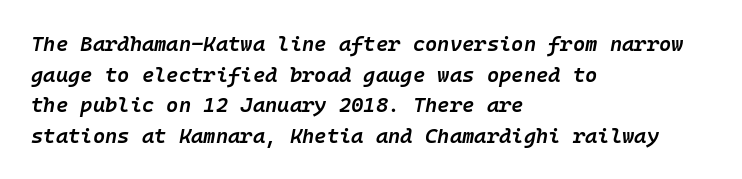
{"italic": "yes", "lean": "right", "slant_degrees": 10, "bold": "semi", "underline": "no", "align": "left", "line_spacing": "normal", "line_spacing_ratio": 1.46, "letter_spacing": "normal", "letter_spacing_em": 0.0, "glyph_px": 21}
